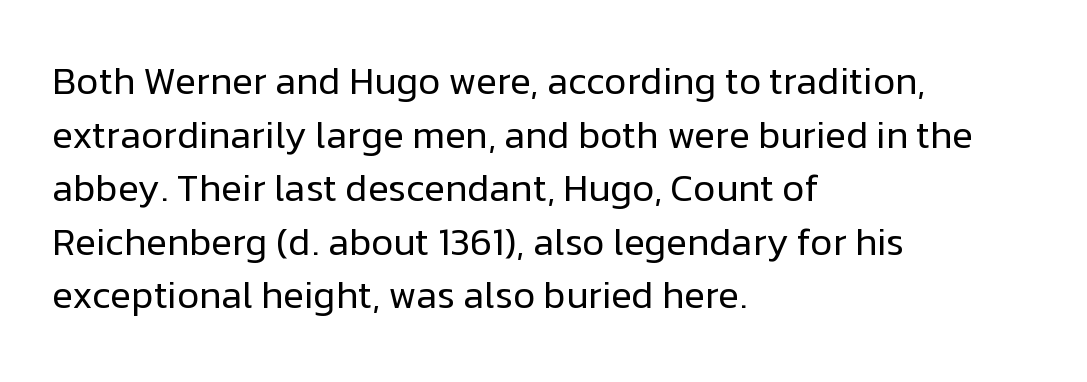
{"serif": "no", "italic": "no", "bold": "no", "weight": "regular", "width": "normal", "stroke_contrast": "low", "x_height": "medium", "monospaced": "no", "underline": "no", "align": "left", "line_spacing": "normal", "line_spacing_ratio": 1.41, "letter_spacing": "normal", "letter_spacing_em": 0.0, "glyph_px": 38}
